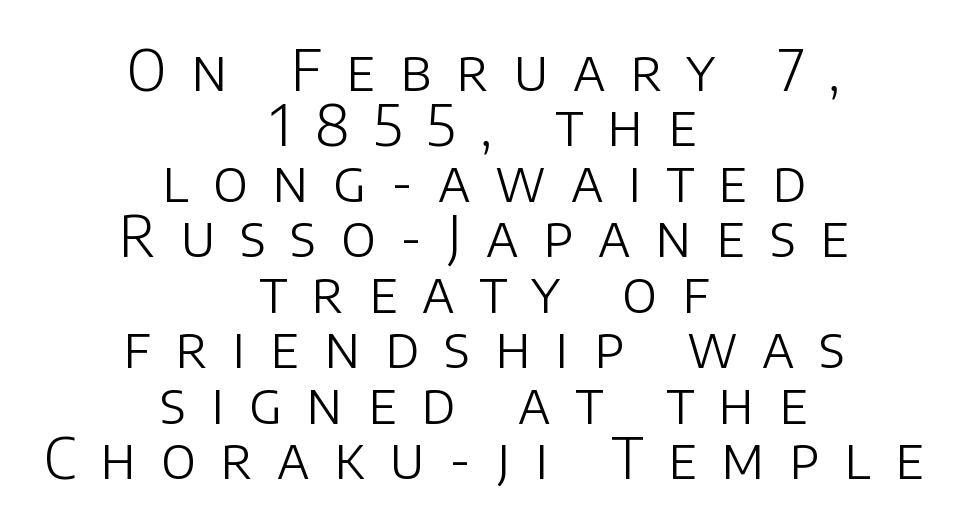
Q: Is the text bold? A: No.
Q: Is the text italic (slanted)? A: No, it is upright.
Q: Is the typeface a serif or a sans-serif typeface? A: Sans-serif.
Q: Is the text underlined? A: No.
Q: How is the paragraph aligned? A: Centered.
Q: Is the spacing between letters normal or unusually wide? A: Unusually wide.
Q: Is the spacing between lines tight, normal or loose? A: Tight.
Q: Width (condensed, normal, or wide)? A: Normal.
Q: Stroke contrast? A: Low.
Q: x-height? A: Large.
Q: Monospaced? A: No.
